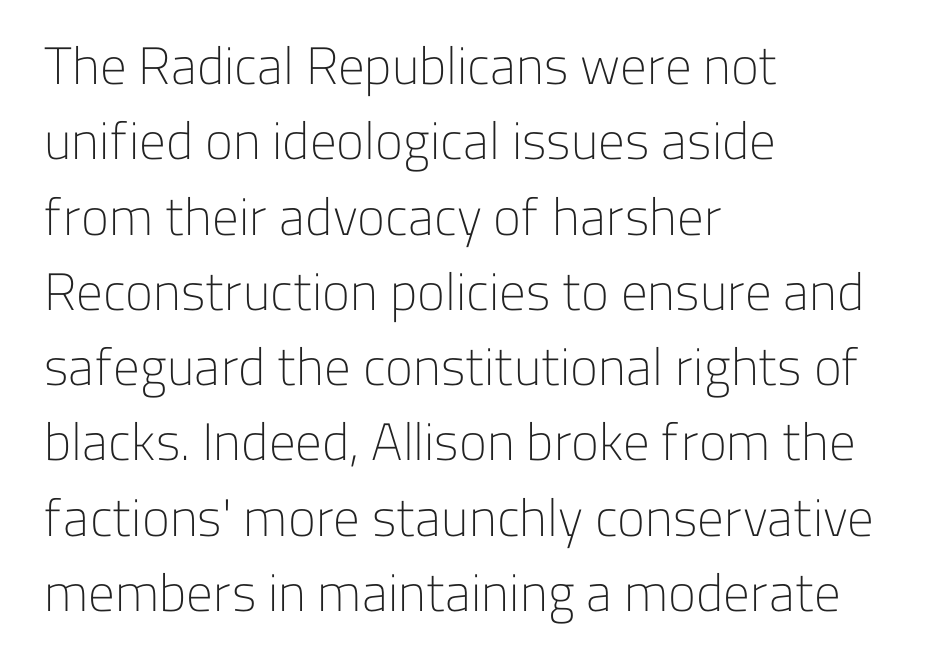
Q: Is the text bold? A: No.
Q: Is the text italic (slanted)? A: No, it is upright.
Q: Is the typeface a serif or a sans-serif typeface? A: Sans-serif.
Q: Is the text underlined? A: No.
Q: How is the paragraph aligned? A: Left-aligned.
Q: Is the spacing between letters normal or unusually wide? A: Normal.
Q: Is the spacing between lines tight, normal or loose? A: Normal.
Q: Width (condensed, normal, or wide)? A: Normal.
Q: Stroke contrast? A: Low.
Q: x-height? A: Medium.
Q: Monospaced? A: No.
